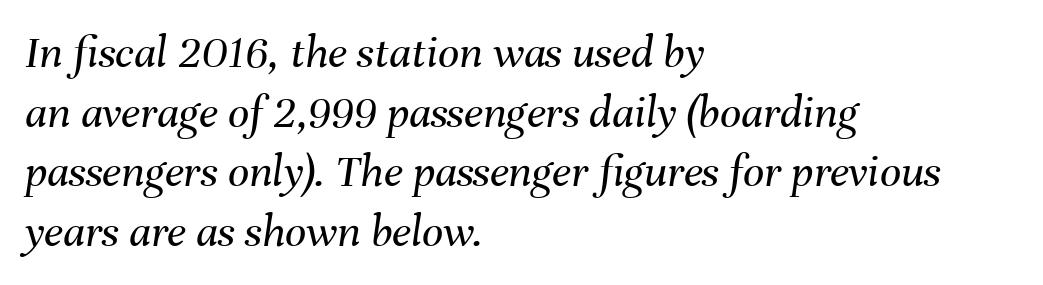
{"italic": "yes", "lean": "right", "slant_degrees": 8, "bold": "no", "weight": "regular", "width": "normal", "stroke_contrast": "medium", "x_height": "medium", "monospaced": "no", "underline": "no", "align": "left", "line_spacing": "normal", "line_spacing_ratio": 1.27, "letter_spacing": "normal", "letter_spacing_em": 0.0, "glyph_px": 47}
